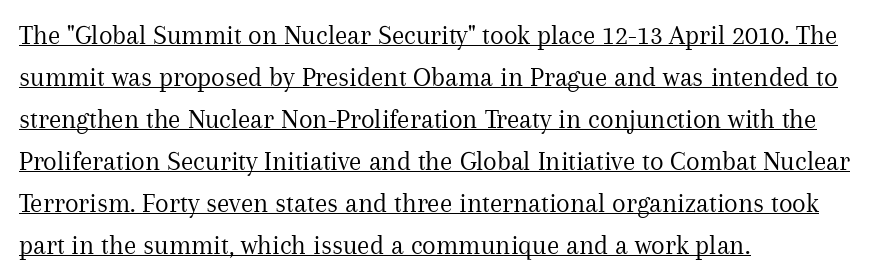
{"serif": "yes", "italic": "no", "bold": "no", "weight": "regular", "width": "normal", "stroke_contrast": "medium", "x_height": "medium", "monospaced": "no", "underline": "yes", "align": "left", "line_spacing": "normal", "line_spacing_ratio": 1.5, "letter_spacing": "normal", "letter_spacing_em": 0.0, "glyph_px": 28}
